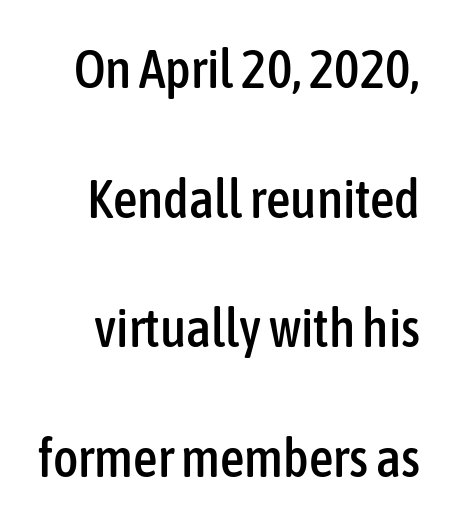
The image shows 54 px condensed sans-serif type, upright; set loose line spacing (2.4x), normal letter spacing, not underlined; low stroke contrast and a medium x-height.
